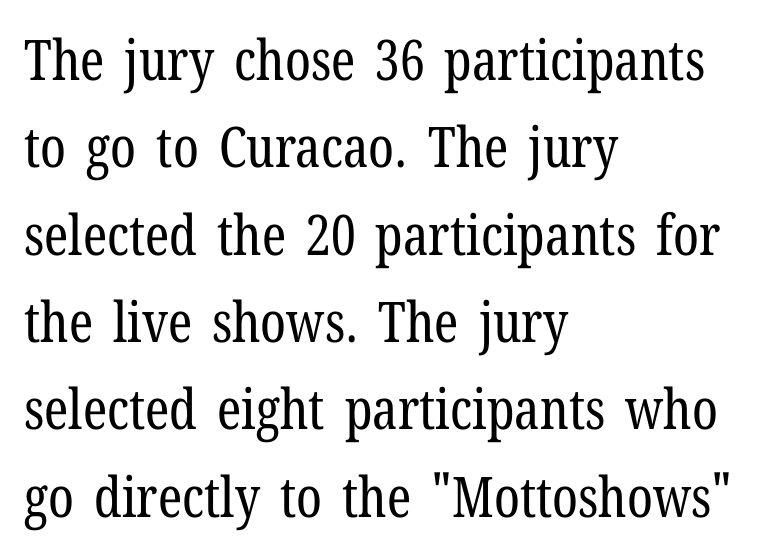
This sample uses a serif face. The face looks like a standard text weight, possibly lighter. You could call the tracking neutral — neither tight nor loose. Rule under the text: the space is simply empty. What's the leading like? Ordinary, nothing unusual. The rag falls on the right side of this text block.
